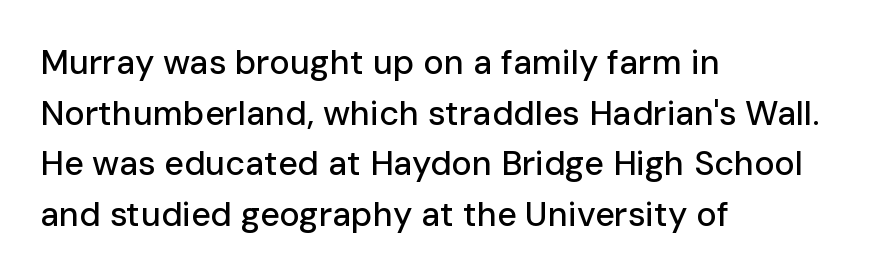
The strip under each line holds only bare page. Note: no serifs on the glyphs. Line spacing here is normal. Does extra space separate the letters? No, they use regular spacing.
